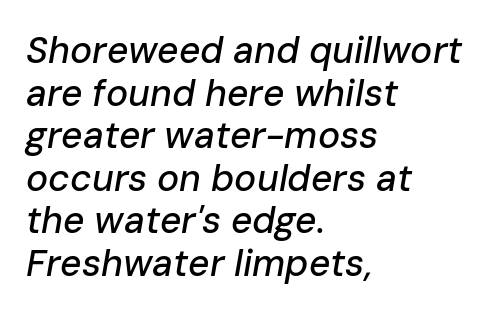
{"italic": "yes", "lean": "right", "slant_degrees": 10, "width": "normal", "stroke_contrast": "low", "x_height": "medium", "monospaced": "no", "underline": "no", "align": "left", "line_spacing": "tight", "line_spacing_ratio": 1.15, "letter_spacing": "normal", "letter_spacing_em": 0.0, "glyph_px": 37}
